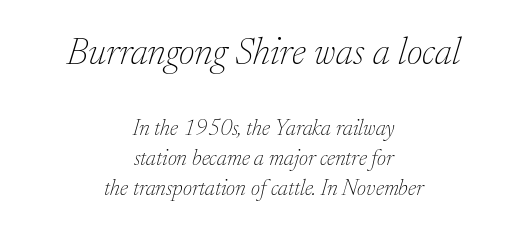
The image shows 38 px thin serif type, italic (leaning right); set centered, normal line spacing (1.36x), normal letter spacing, not underlined; the first (top) block is 1.73x larger; low stroke contrast and a medium x-height.
